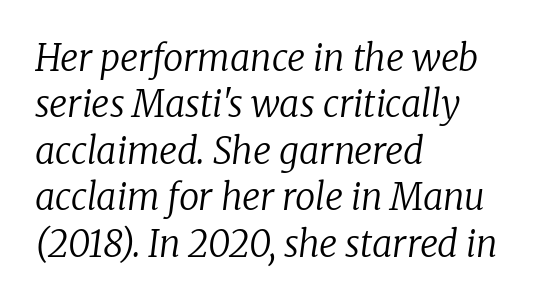
{"serif": "yes", "italic": "yes", "lean": "right", "slant_degrees": 8, "bold": "no", "weight": "regular", "width": "normal", "stroke_contrast": "low", "x_height": "medium", "monospaced": "no", "underline": "no", "align": "left", "line_spacing": "normal", "line_spacing_ratio": 1.29, "letter_spacing": "normal", "letter_spacing_em": 0.0, "glyph_px": 36}
